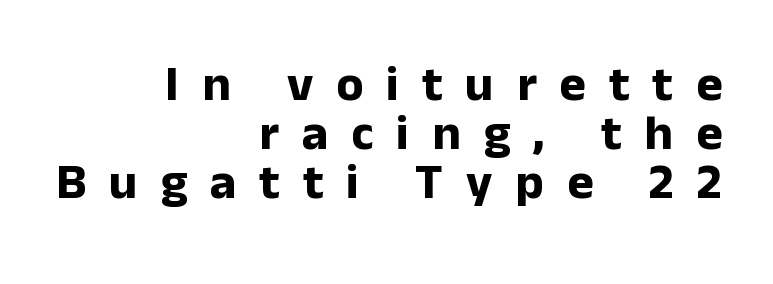
Q: Is the text bold? A: Yes.
Q: Is the text italic (slanted)? A: No, it is upright.
Q: Is the typeface a serif or a sans-serif typeface? A: Sans-serif.
Q: Is the text underlined? A: No.
Q: How is the paragraph aligned? A: Right-aligned.
Q: Is the spacing between letters normal or unusually wide? A: Unusually wide.
Q: Is the spacing between lines tight, normal or loose? A: Tight.
Q: Width (condensed, normal, or wide)? A: Normal.
Q: Stroke contrast? A: Low.
Q: x-height? A: Medium.
Q: Monospaced? A: No.
